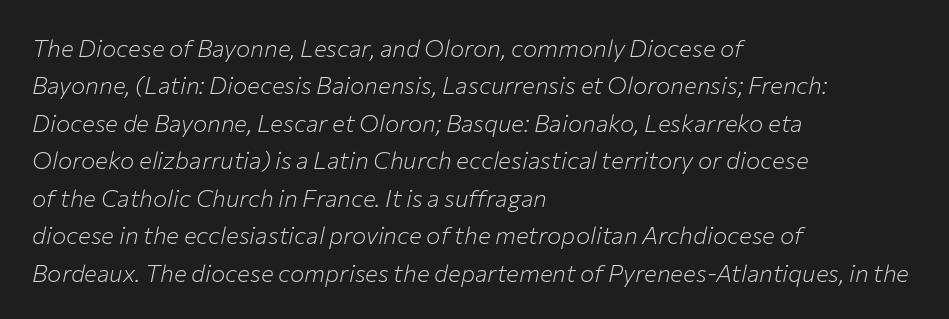
{"italic": "yes", "lean": "right", "slant_degrees": 12, "bold": "no", "underline": "no", "align": "left", "line_spacing": "normal", "line_spacing_ratio": 1.56, "letter_spacing": "normal", "letter_spacing_em": 0.0, "glyph_px": 24}
